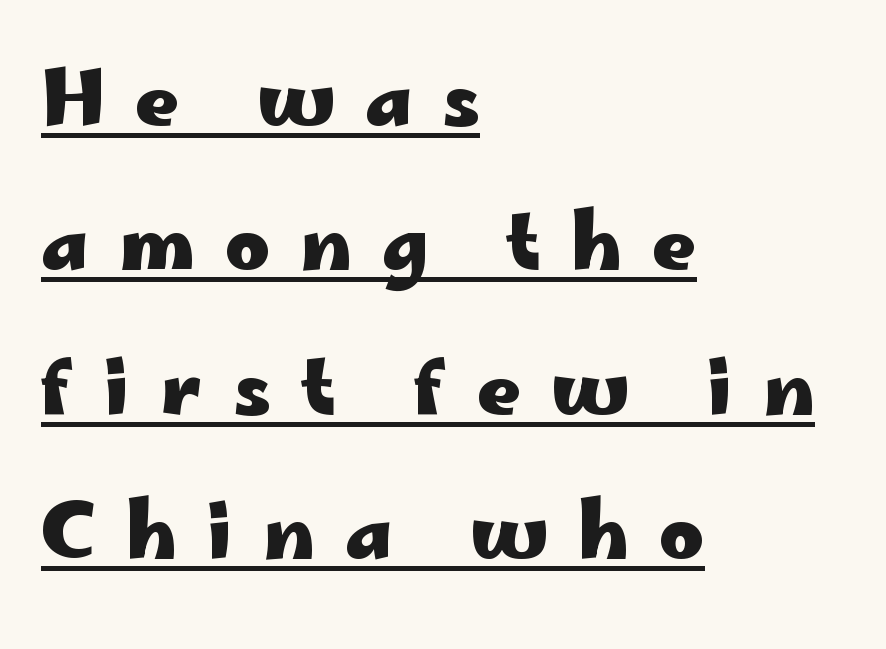
Heavy-handed strokes throughout: this text is bold. Each letter keeps its own natural width here, so spacing adapts to shape. The face used here appears with an underline applied. Layout note: lines flush left. Italic: no, the glyphs are upright roman.
